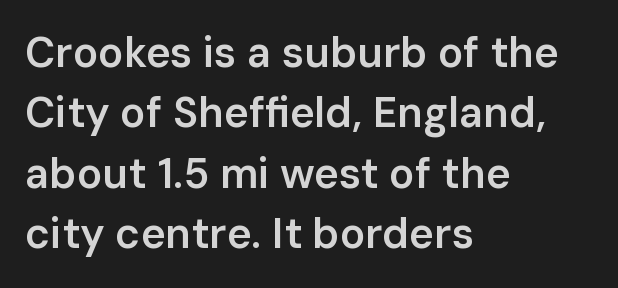
Q: Is the text bold? A: Semi-bold.
Q: Is the text italic (slanted)? A: No, it is upright.
Q: Is the typeface a serif or a sans-serif typeface? A: Sans-serif.
Q: Is the text underlined? A: No.
Q: How is the paragraph aligned? A: Left-aligned.
Q: Is the spacing between letters normal or unusually wide? A: Normal.
Q: Is the spacing between lines tight, normal or loose? A: Normal.
Q: Width (condensed, normal, or wide)? A: Normal.
Q: Stroke contrast? A: Low.
Q: x-height? A: Medium.
Q: Monospaced? A: No.
